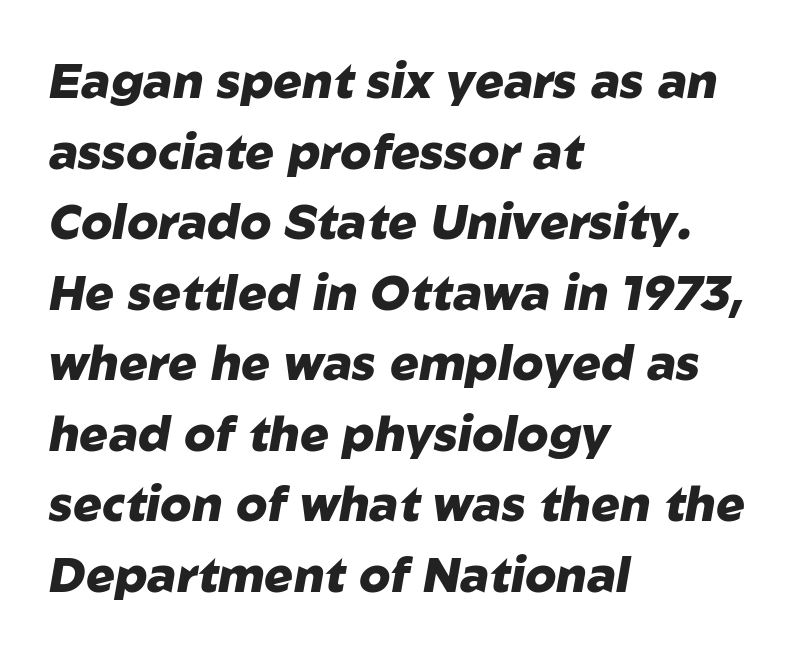
The leading is moderate, giving the passage an even texture. You could not count columns in this text — the font is proportionally spaced. This rendering features lettering with no underline. This is oblique type, the kind used for emphasis or titles.
